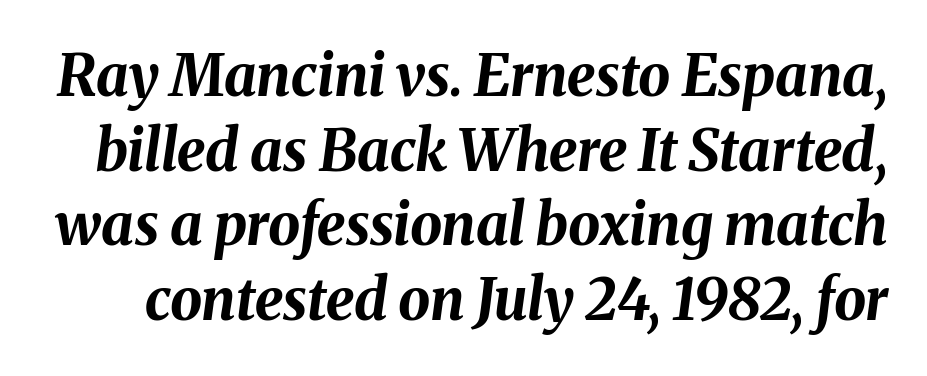
The image shows 57 px bold type, italic (leaning right); set normal line spacing (1.31x), normal letter spacing, not underlined; medium stroke contrast and a medium x-height.
